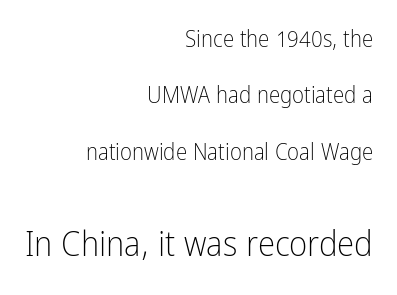
Q: Is the text bold? A: No.
Q: Is the text italic (slanted)? A: No, it is upright.
Q: Is the typeface a serif or a sans-serif typeface? A: Sans-serif.
Q: Is the text underlined? A: No.
Q: How is the paragraph aligned? A: Right-aligned.
Q: Is the spacing between letters normal or unusually wide? A: Normal.
Q: Is the spacing between lines tight, normal or loose? A: Loose.
Q: Which block of text is set in a larger size, the first (top) or the second (bottom)? A: The second (bottom) one.
Q: Width (condensed, normal, or wide)? A: Condensed.
Q: Stroke contrast? A: Low.
Q: x-height? A: Medium.
Q: Monospaced? A: No.
